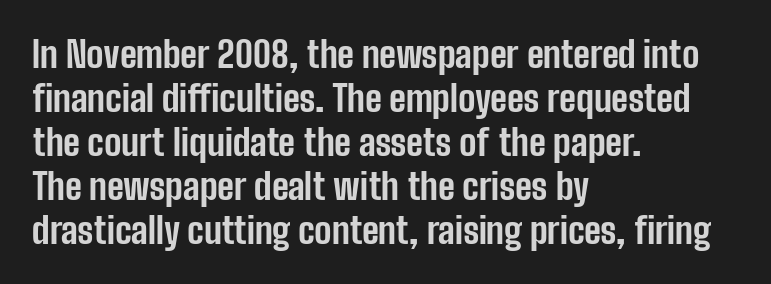
Q: Is the text bold? A: Yes.
Q: Is the text italic (slanted)? A: No, it is upright.
Q: Is the typeface a serif or a sans-serif typeface? A: Sans-serif.
Q: Is the text underlined? A: No.
Q: How is the paragraph aligned? A: Left-aligned.
Q: Is the spacing between letters normal or unusually wide? A: Normal.
Q: Width (condensed, normal, or wide)? A: Condensed.
Q: Stroke contrast? A: Low.
Q: x-height? A: Medium.
Q: Monospaced? A: No.
